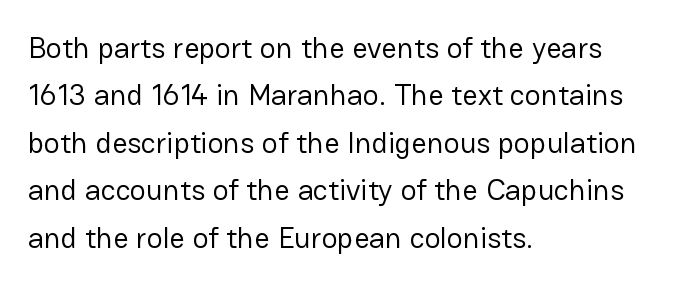
The image shows 30 px regular-weight sans-serif type, upright; set left-aligned, normal line spacing (1.58x), normal letter spacing, not underlined; low stroke contrast and a medium x-height.
